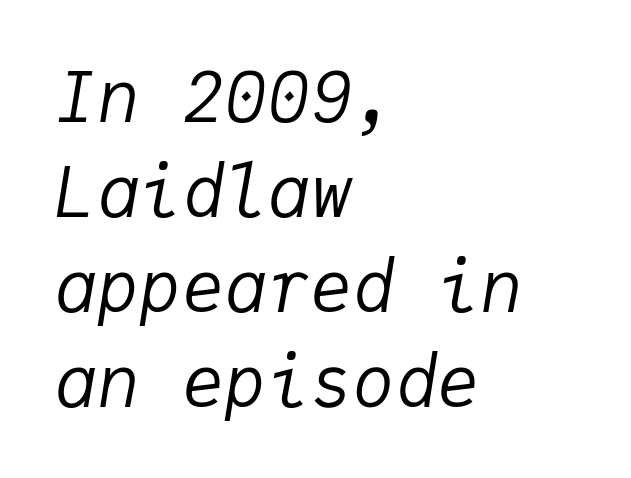
Compared with typical paragraphs, the rows here are spaced about the same. This is not heavy type; no bold has been used. In terms of posture, this sample is oblique. Tracking value appears to be zero — textbook default spacing. Each line starts at the same left margin while the right side varies. The face used here is monospaced, like something from a code editor.
